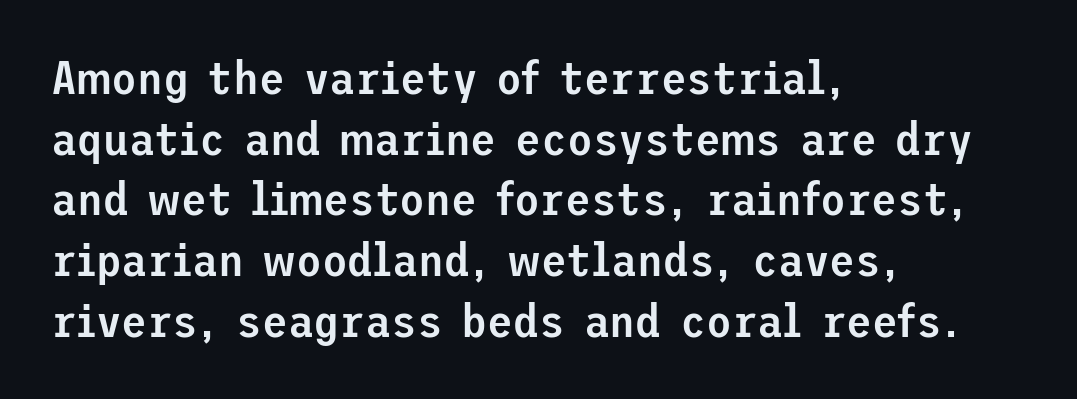
Strokes here are thickened, but only to semibold level. This rendering leaves character spacing at its baseline value. Nope, not italic — everything's standing straight. This rendering employs a face without finishing strokes, i.e., a sans-serif.
